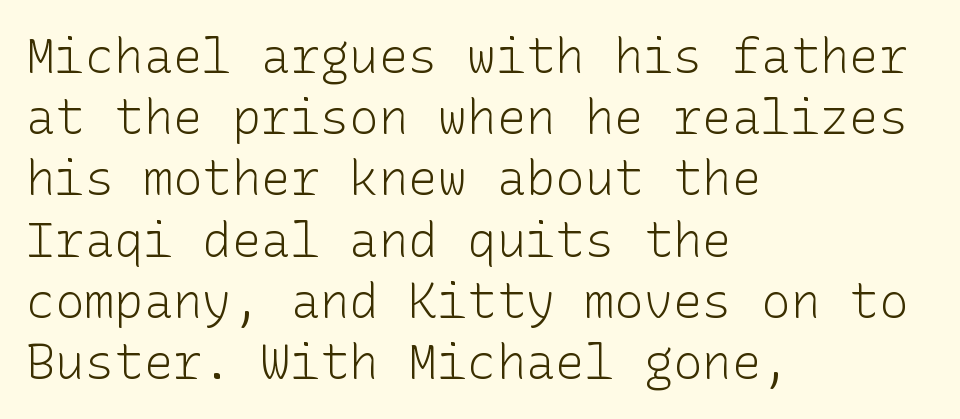
The image shows 49 px light sans-serif type, upright; set left-aligned, normal line spacing (1.25x), normal letter spacing, not underlined; low stroke contrast and a medium x-height.
